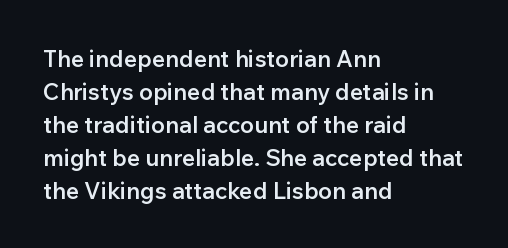
The space beneath each line is pristine and unruled. This rendering leaves character spacing at its baseline value. Designer's note — italics off, roman on. Leftover space on each line is placed entirely after the last word.
